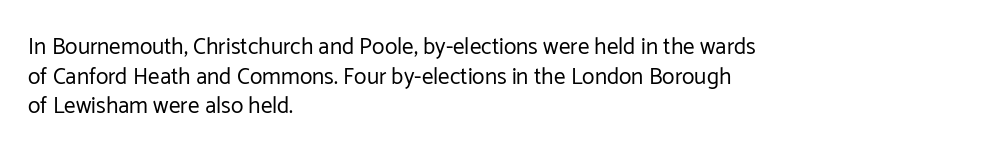
The image shows 23 px text type, upright; set left-aligned, normal line spacing (1.29x), normal letter spacing, not underlined.
